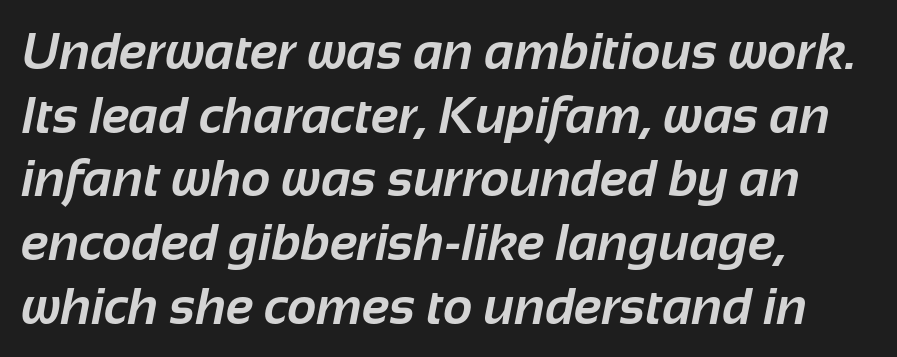
The image shows 51 px bold sans-serif type; set left-aligned, normal line spacing (1.25x), normal letter spacing, not underlined; low stroke contrast and a medium x-height.
